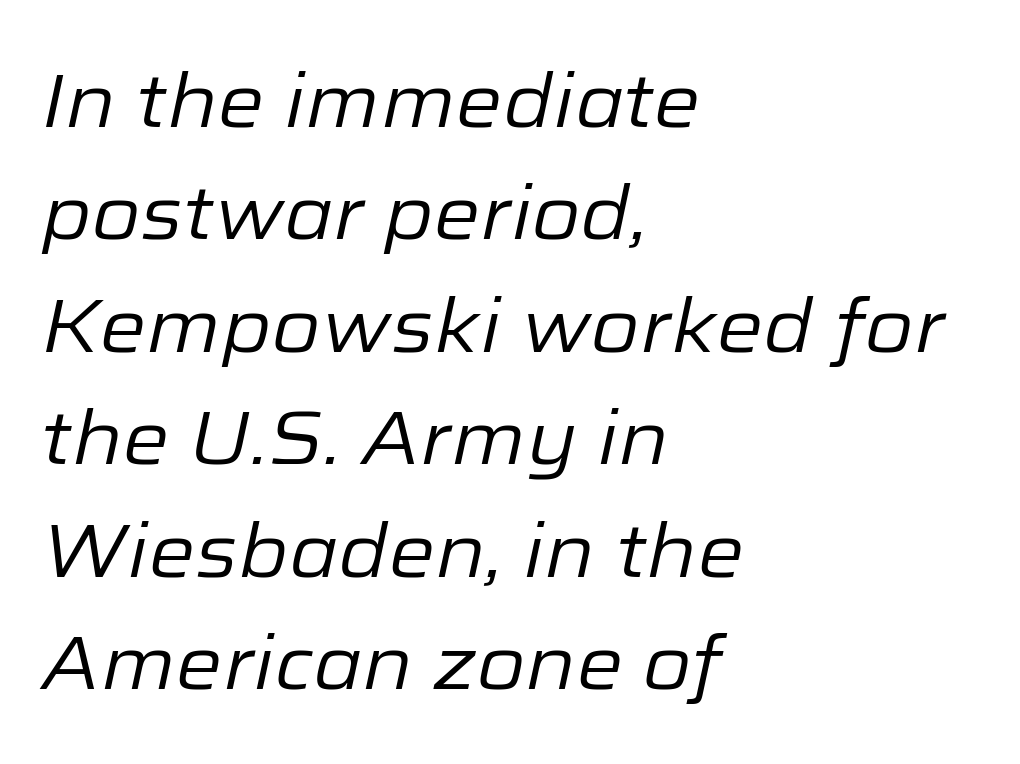
{"italic": "yes", "lean": "right", "slant_degrees": 12, "bold": "no", "weight": "regular", "width": "normal", "stroke_contrast": "low", "x_height": "medium", "monospaced": "no", "underline": "no", "align": "left", "line_spacing": "normal", "line_spacing_ratio": 1.5, "letter_spacing": "normal", "letter_spacing_em": 0.0, "glyph_px": 75}
